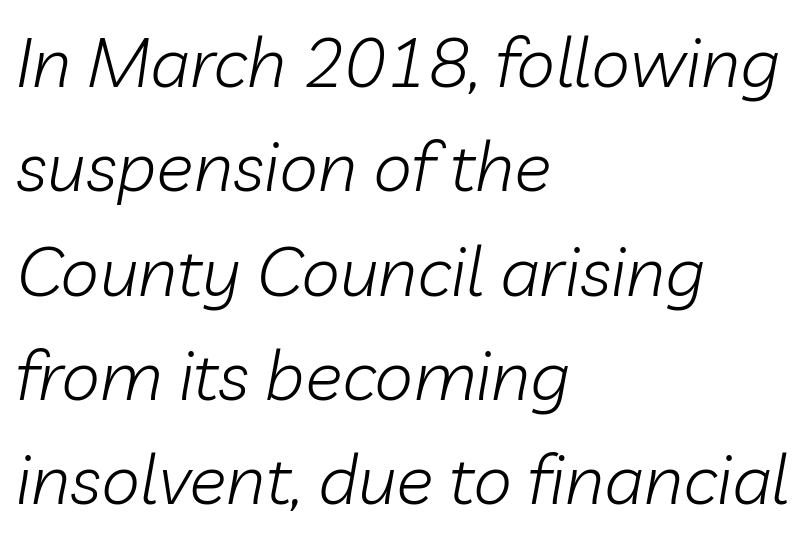
The weight tops out at a normal text grade. You could call the tracking neutral — neither tight nor loose. This sample is left-justified, so line endings fall wherever the words run out. You could not count columns in this text — the font is proportionally spaced.
